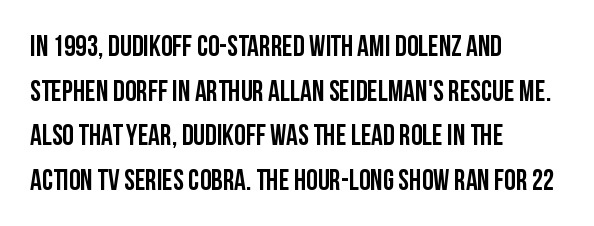
Q: Is the text bold? A: Yes.
Q: Is the text italic (slanted)? A: No, it is upright.
Q: Is the typeface a serif or a sans-serif typeface? A: Sans-serif.
Q: Is the text underlined? A: No.
Q: How is the paragraph aligned? A: Left-aligned.
Q: Is the spacing between letters normal or unusually wide? A: Normal.
Q: Is the spacing between lines tight, normal or loose? A: Normal.
Q: Width (condensed, normal, or wide)? A: Condensed.
Q: Stroke contrast? A: Low.
Q: x-height? A: Large.
Q: Monospaced? A: No.
